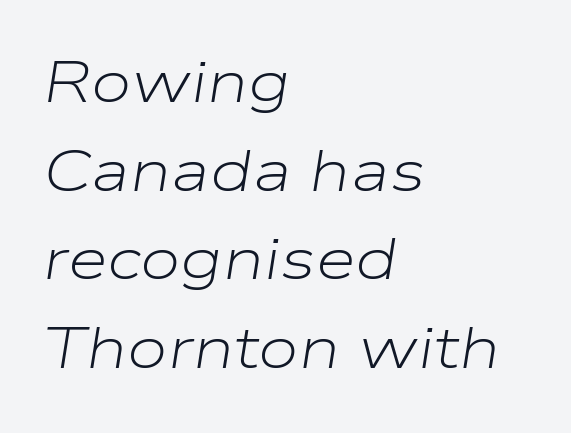
Letters have the restrained weight of plain body copy at most. Line starts are locked; line ends wander. One glance says typical: line gaps are just what's usual. Yep, that's italic — everything's leaning. The space directly below the letters is spotless. Standard letterfit; no display-style spreading of the glyphs.
